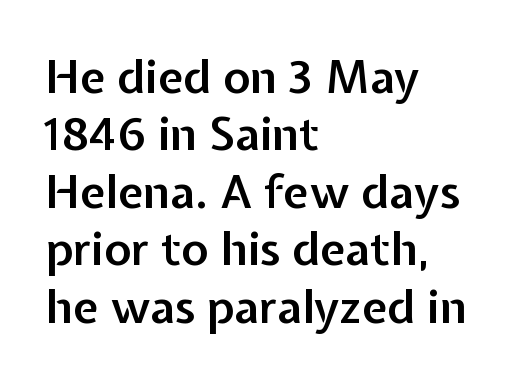
Here the glyphs are tracked normally, forming tight word shapes. Horizontal bands of white between lines are of average thickness. The type sits square on the baseline with zero lean. Semibold letterforms, between regular and bold.
